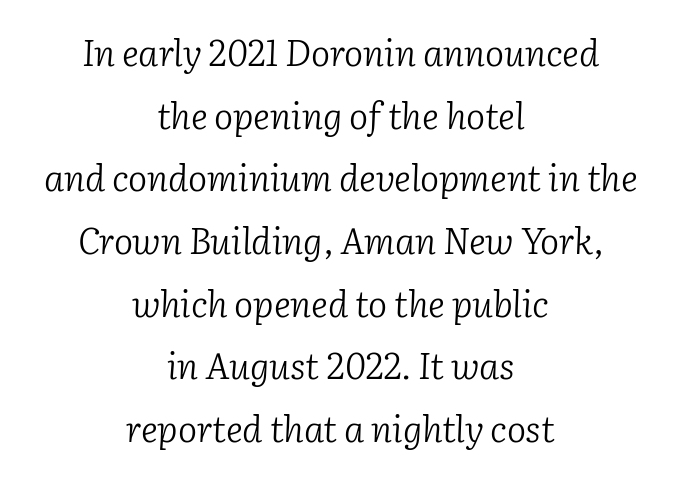
{"serif": "yes", "italic": "yes", "lean": "right", "slant_degrees": 2, "bold": "no", "weight": "light", "width": "normal", "stroke_contrast": "low", "x_height": "medium", "monospaced": "no", "underline": "no", "align": "center", "line_spacing_ratio": 1.74, "letter_spacing": "normal", "letter_spacing_em": 0.0, "glyph_px": 36}
